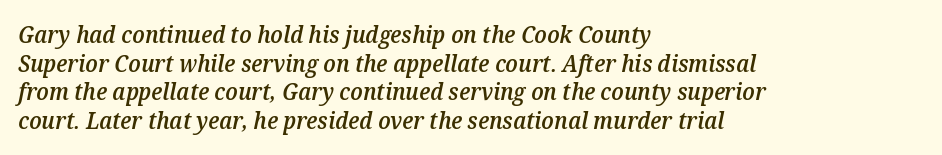
Characters are canted at an angle relative to the baseline's perpendicular. A student would call this left alignment; a typographer would say flush left, rag right. Vertically, the passage feels balanced, rows spaced as you'd expect. Students, note that the glyphs here touch the page at normal intervals. Words float on clear page, feet unadorned. Summary of weight: moderately heavy, a semibold.
